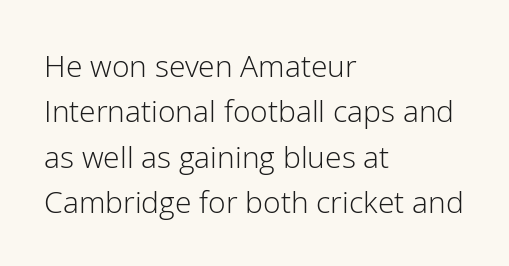
Q: Is the text bold? A: No.
Q: Is the text italic (slanted)? A: No, it is upright.
Q: Is the typeface a serif or a sans-serif typeface? A: Sans-serif.
Q: Is the text underlined? A: No.
Q: How is the paragraph aligned? A: Left-aligned.
Q: Is the spacing between letters normal or unusually wide? A: Normal.
Q: Is the spacing between lines tight, normal or loose? A: Normal.
Q: Width (condensed, normal, or wide)? A: Normal.
Q: Stroke contrast? A: Low.
Q: x-height? A: Medium.
Q: Monospaced? A: No.
